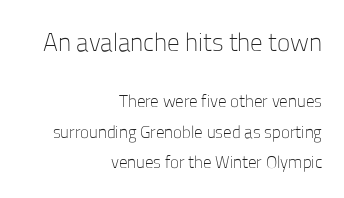
The image shows 25 px text type, upright; set right-aligned, line spacing 1.8x, normal letter spacing, not underlined; the first (top) block is 1.47x larger.
